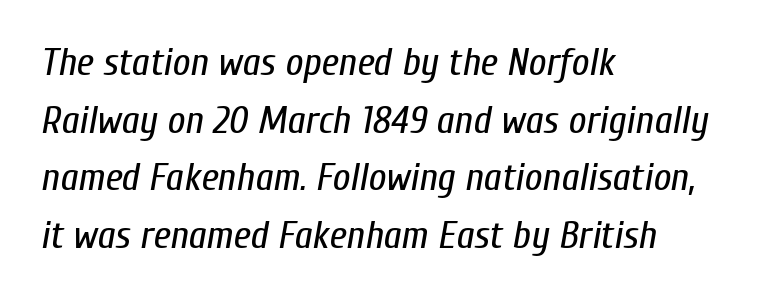
The image shows 39 px regular-weight, condensed type, italic (leaning right); set left-aligned, normal line spacing (1.48x), normal letter spacing, not underlined; low stroke contrast and a medium x-height.
